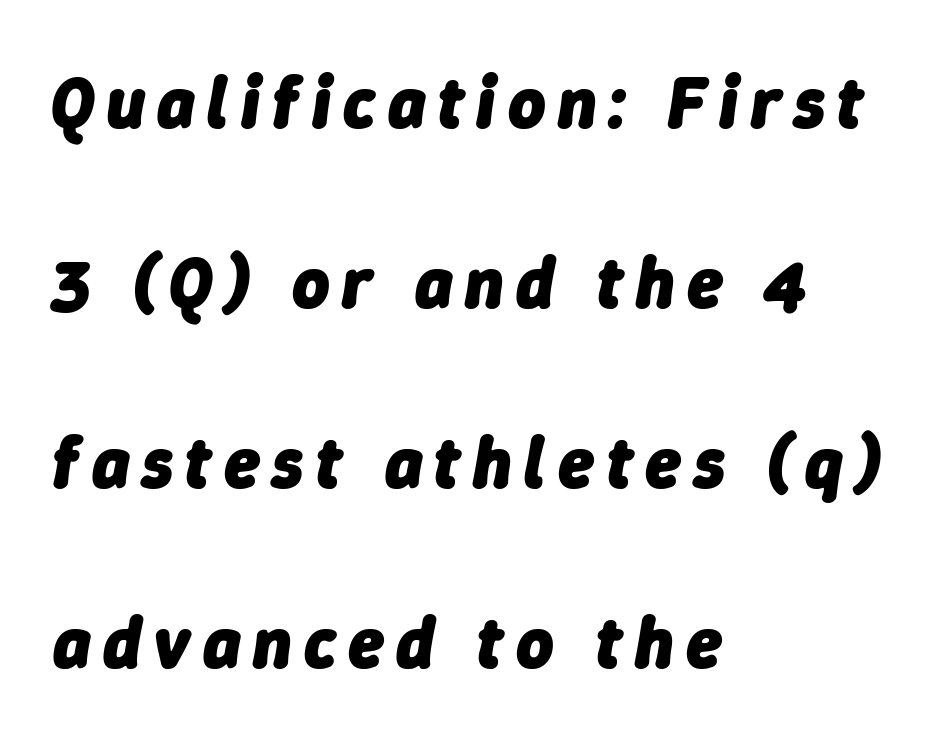
The face used here has the dense, thick strokes of a bold. Quick note: underline off. The text block is weighted toward the left margin, trailing off unevenly rightward. Emphasis-style slanted type is in use. The letters advance in unequal steps, a hallmark of proportional type. Rows of type keep a wide berth in the vertical direction.
